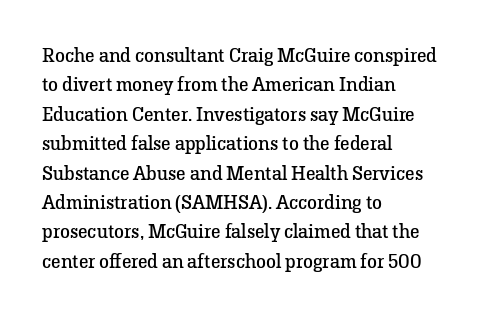
Look at the tracking — it's just the regular setting, nothing added. This sample keeps an unexceptional amount of space between lines. A typesetter would mark this as roman, not italic. Each row of text sits above clean, open space. Ink coverage per letter is moderate at most. This rendering uses left alignment, leaving the right contour irregular.
